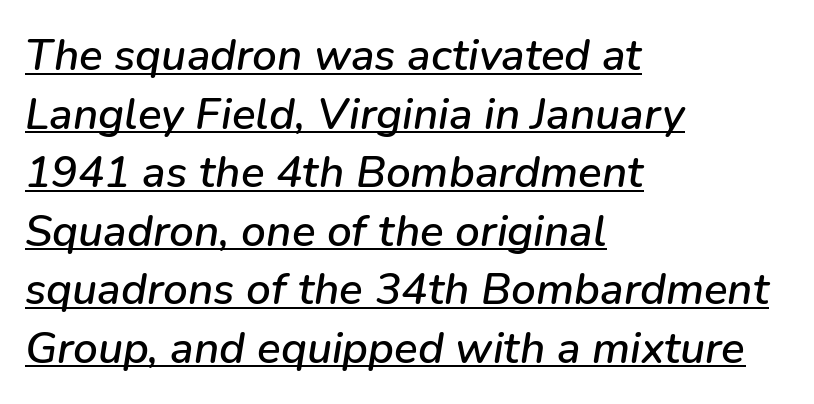
The image shows 44 px text type, italic (leaning right); set left-aligned, normal line spacing (1.33x), normal letter spacing, underlined; low stroke contrast and a medium x-height.
